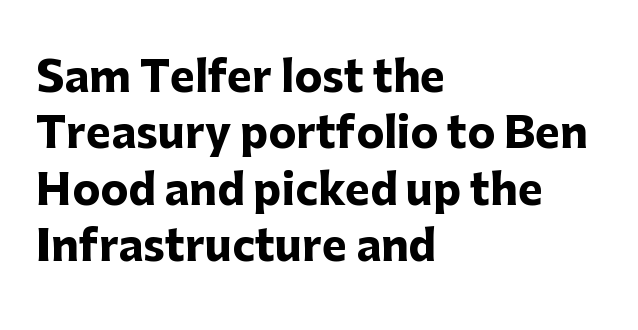
{"serif": "no", "italic": "no", "bold": "yes", "weight": "heavy", "width": "normal", "stroke_contrast": "low", "x_height": "medium", "monospaced": "no", "underline": "no", "align": "left", "line_spacing": "normal", "line_spacing_ratio": 1.34, "letter_spacing": "normal", "letter_spacing_em": 0.0, "glyph_px": 42}
